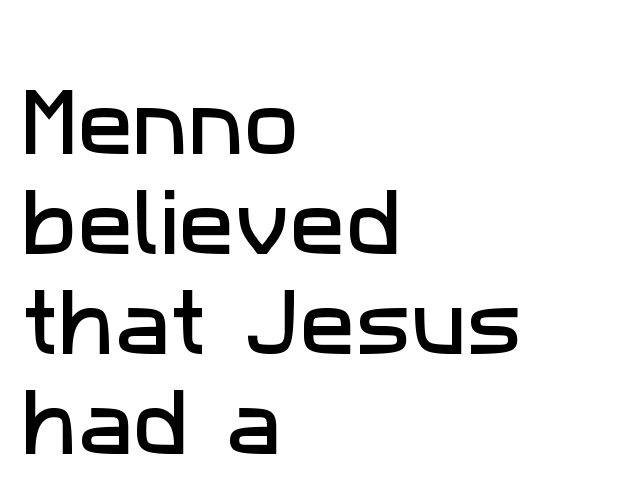
Q: Is the typeface a serif or a sans-serif typeface? A: Sans-serif.
Q: Is the text underlined? A: No.
Q: How is the paragraph aligned? A: Left-aligned.
Q: Is the spacing between letters normal or unusually wide? A: Normal.
Q: Is the spacing between lines tight, normal or loose? A: Normal.
Q: Width (condensed, normal, or wide)? A: Normal.
Q: Stroke contrast? A: Low.
Q: x-height? A: Medium.
Q: Monospaced? A: No.
